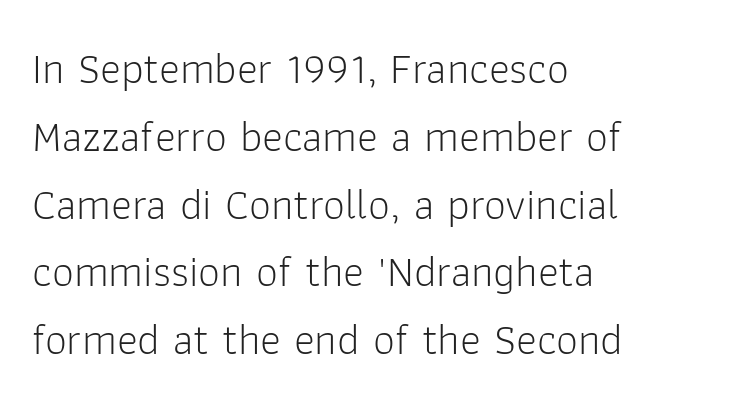
Casual observation: everything's shoved over to the left. The line texture is even and compact thanks to regular tracking. You can tell it's not italic because the verticals are truly vertical. The font is comparable to plain body text, perhaps lighter. Descender tails drop into unmarked territory. Each letter keeps its own natural width here, so spacing adapts to shape.
